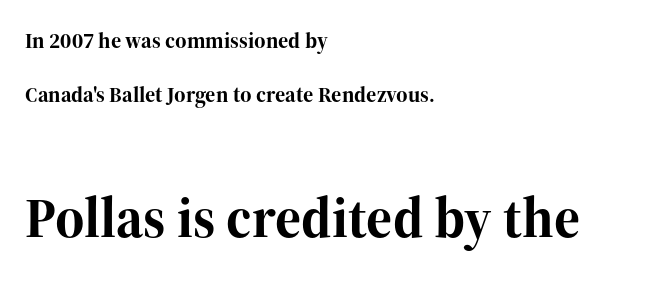
{"serif": "yes", "italic": "no", "bold": "yes", "weight": "bold", "width": "normal", "stroke_contrast": "high", "x_height": "medium", "monospaced": "no", "underline": "no", "align": "left", "line_spacing": "loose", "line_spacing_ratio": 2.47, "letter_spacing": "normal", "letter_spacing_em": 0.0, "larger_block": "second", "size_ratio": 2.55, "glyph_px": 56}
